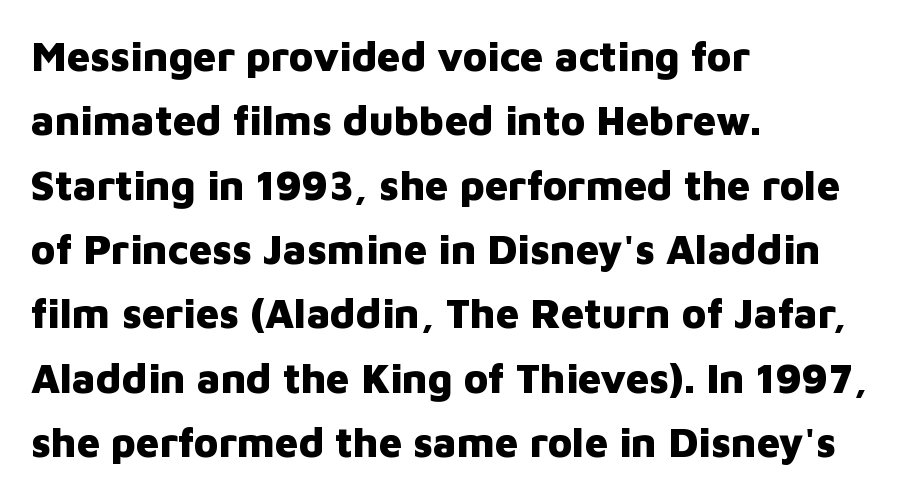
{"serif": "no", "italic": "no", "bold": "yes", "weight": "heavy", "width": "normal", "stroke_contrast": "low", "x_height": "medium", "monospaced": "no", "underline": "no", "align": "left", "line_spacing": "normal", "line_spacing_ratio": 1.57, "letter_spacing": "normal", "letter_spacing_em": 0.0, "glyph_px": 41}
